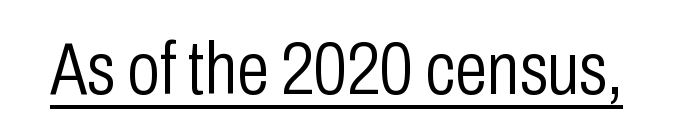
Here the designer chose a conventional face with non-uniform glyph widths. Quick note: underline on. Nobody touched the tracking dial on this one. The weight tops out at a normal text grade. Style check: upright. Each letter's strokes conclude bluntly, with no projecting serifs.
